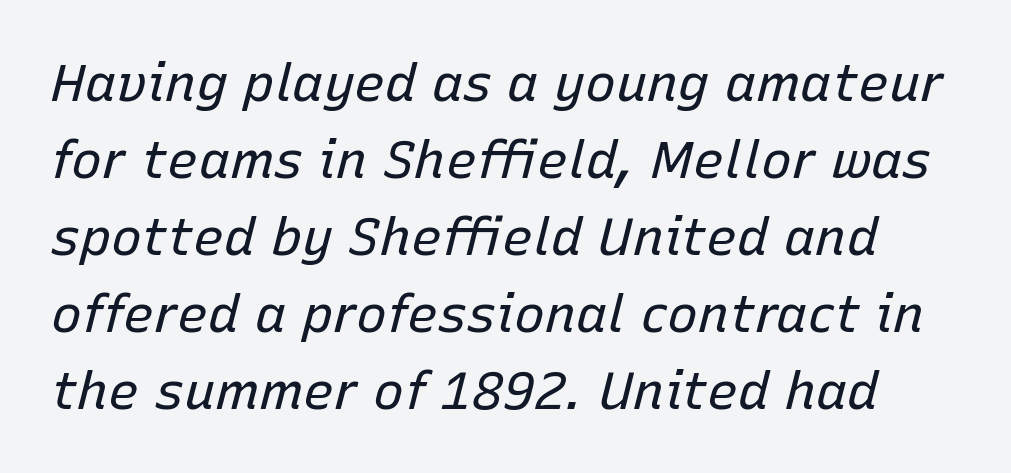
The image shows 52 px regular-weight type, italic (leaning right); set normal line spacing (1.48x), normal letter spacing, not underlined; low stroke contrast and a medium x-height.
